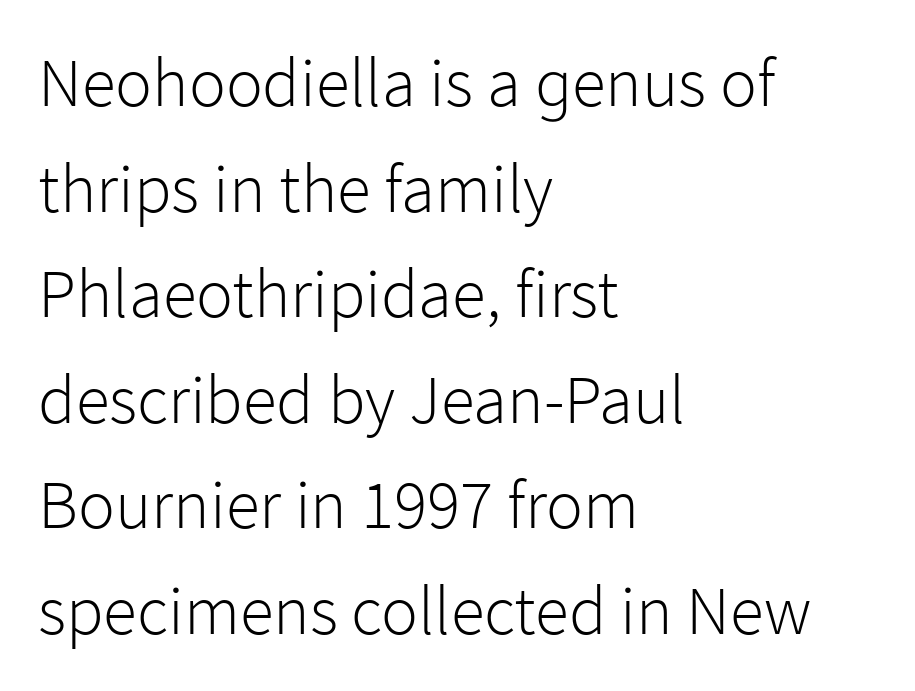
Q: Is the text bold? A: No.
Q: Is the text italic (slanted)? A: No, it is upright.
Q: Is the typeface a serif or a sans-serif typeface? A: Sans-serif.
Q: Is the text underlined? A: No.
Q: How is the paragraph aligned? A: Left-aligned.
Q: Is the spacing between letters normal or unusually wide? A: Normal.
Q: Is the spacing between lines tight, normal or loose? A: Normal.
Q: Width (condensed, normal, or wide)? A: Normal.
Q: Stroke contrast? A: Low.
Q: x-height? A: Medium.
Q: Monospaced? A: No.
